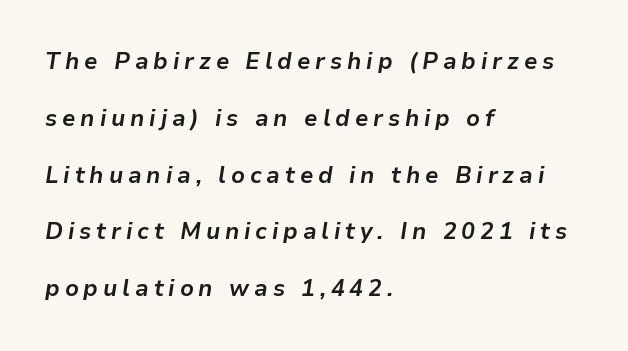
Q: Is the text bold? A: Yes.
Q: Is the text italic (slanted)? A: Yes, it leans right by about 9 degrees.
Q: Is the text underlined? A: No.
Q: How is the paragraph aligned? A: Left-aligned.
Q: Is the spacing between letters normal or unusually wide? A: Unusually wide.
Q: Is the spacing between lines tight, normal or loose? A: Loose.
